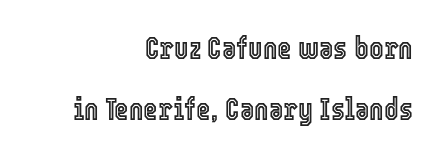
Here the designer chose a conventional face with non-uniform glyph widths. The vertical gap from one line to the next is large. These lines were composed using upright roman letters. Has an underline been added? It has not. Words appear dense and cohesive because spacing is normal. Does the copy run flush right? Yes — the right margin is perfectly even.
